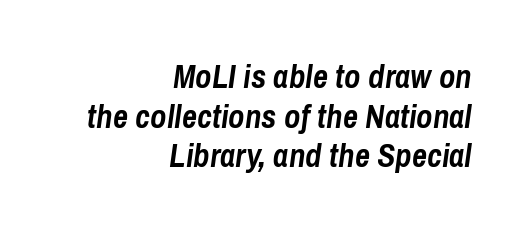
The rag falls on the left side of this text block. Tall strokes in this sample are angled rather than plumb. Students, this is bold: see how much ink each stroke carries. This rendering leaves character spacing at its baseline value. The space beneath each line is pristine and unruled. The passage shown is typed in a proportional face where columns would drift.
